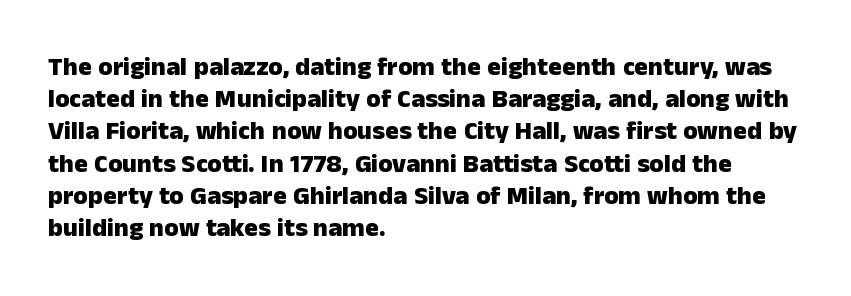
Descenders hang freely into open space. Rendered with straight, roman letterforms. The strokes are fattened all the way to bold. This rendering uses left alignment, leaving the right contour irregular.
